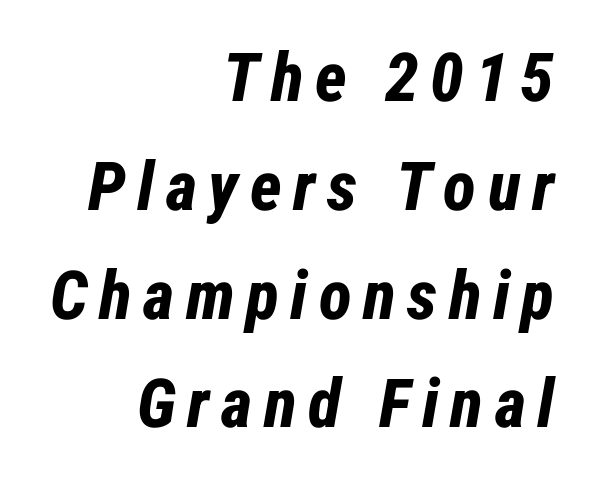
The image shows 68 px bold, condensed type, italic (leaning right); set right-aligned, normal line spacing (1.6x), not underlined; low stroke contrast and a medium x-height.
